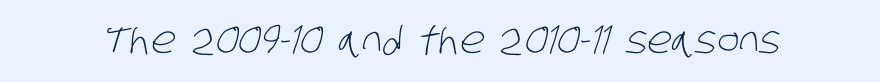
The image shows 37 px light, condensed sans-serif type; set normal letter spacing, not underlined; low stroke contrast and a large x-height.
